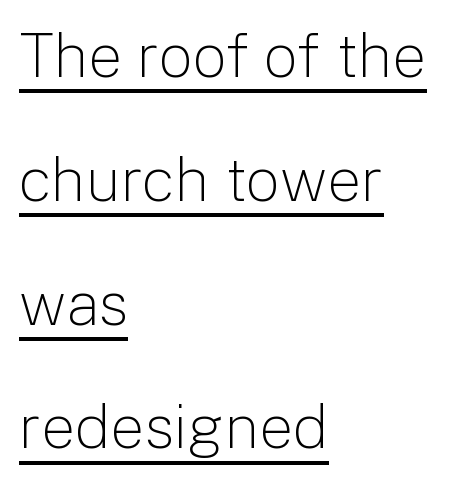
Q: Is the text bold? A: No.
Q: Is the text italic (slanted)? A: No, it is upright.
Q: Is the typeface a serif or a sans-serif typeface? A: Sans-serif.
Q: Is the text underlined? A: Yes.
Q: How is the paragraph aligned? A: Left-aligned.
Q: Is the spacing between letters normal or unusually wide? A: Normal.
Q: Is the spacing between lines tight, normal or loose? A: Loose.
Q: Width (condensed, normal, or wide)? A: Normal.
Q: Stroke contrast? A: Low.
Q: x-height? A: Medium.
Q: Monospaced? A: No.
